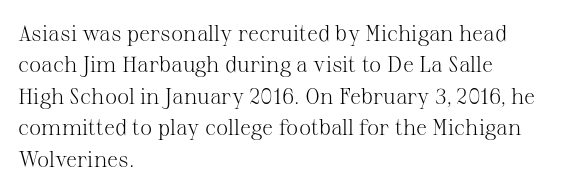
Q: Is the text bold? A: No.
Q: Is the text italic (slanted)? A: No, it is upright.
Q: Is the text underlined? A: No.
Q: How is the paragraph aligned? A: Left-aligned.
Q: Is the spacing between letters normal or unusually wide? A: Normal.
Q: Is the spacing between lines tight, normal or loose? A: Normal.
